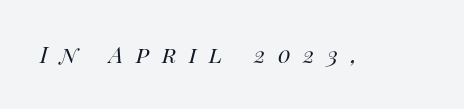
Q: Is the text bold? A: No.
Q: Is the text italic (slanted)? A: Yes, it leans right by about 14 degrees.
Q: Is the text underlined? A: No.
Q: Is the spacing between letters normal or unusually wide? A: Unusually wide.
Q: Width (condensed, normal, or wide)? A: Normal.
Q: Stroke contrast? A: High.
Q: x-height? A: Large.
Q: Monospaced? A: No.
